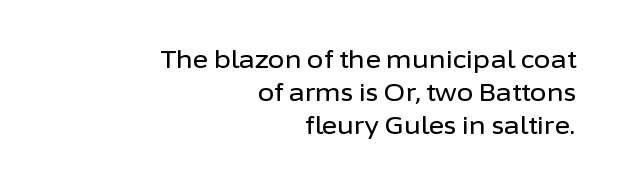
{"italic": "no", "underline": "no", "align": "right", "line_spacing": "normal", "line_spacing_ratio": 1.38, "letter_spacing": "normal", "letter_spacing_em": 0.0, "glyph_px": 24}
